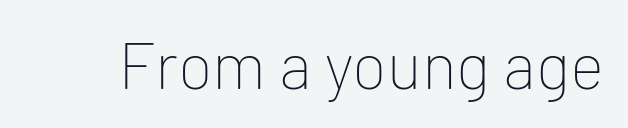
The image shows 65 px thin sans-serif type, upright; set normal letter spacing, not underlined; low stroke contrast and a medium x-height.
